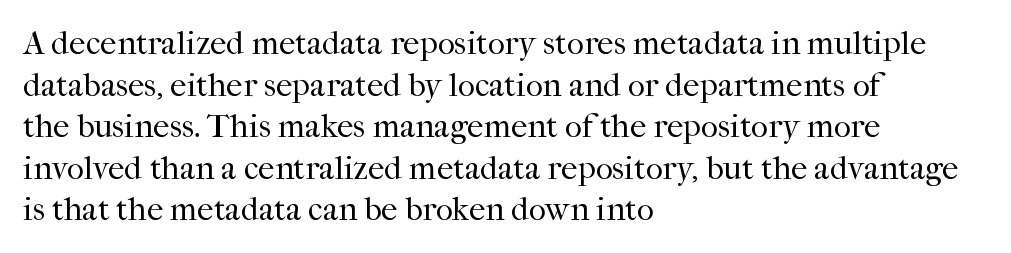
Is the stroke heavy? The answer is a plain regular-or-lighter. Posture: vertical. The words here are not underlined. The text was rendered using a seriffed face with decorative stroke endings. These lines stack with their left ends in a neat column. Is the letter spacing exaggerated? No — it looks like the ordinary default.
